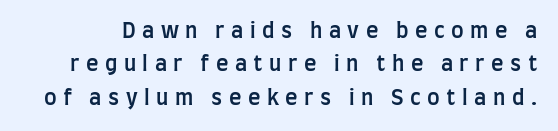
These words are printed semibold, heavier than regular yet not bold. Substantial extra tracking has been applied to these lines. Quick note: underline off. Baseline-to-baseline distance is the conventional proportion of letter height. Designer's note — italics off, roman on.
